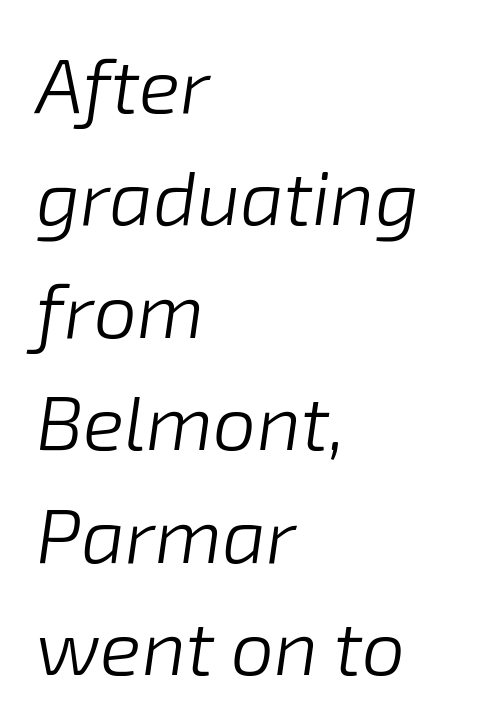
Q: Is the text bold? A: No.
Q: Is the text italic (slanted)? A: Yes, it leans right by about 8 degrees.
Q: Is the text underlined? A: No.
Q: How is the paragraph aligned? A: Left-aligned.
Q: Is the spacing between letters normal or unusually wide? A: Normal.
Q: Is the spacing between lines tight, normal or loose? A: Normal.
Q: Width (condensed, normal, or wide)? A: Normal.
Q: Stroke contrast? A: Low.
Q: x-height? A: Medium.
Q: Monospaced? A: No.
